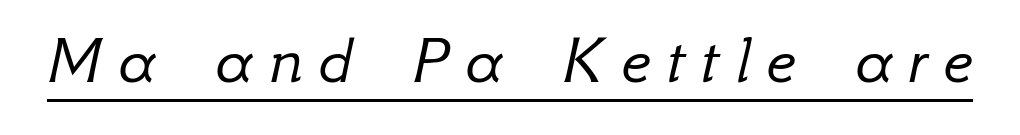
Glyph-to-glyph distance is far greater than everyday printed text. No letter is thick-stroked: the sample isn't bold. Underlining? Definitely there. The typography opts for an oblique posture over an upright one.
